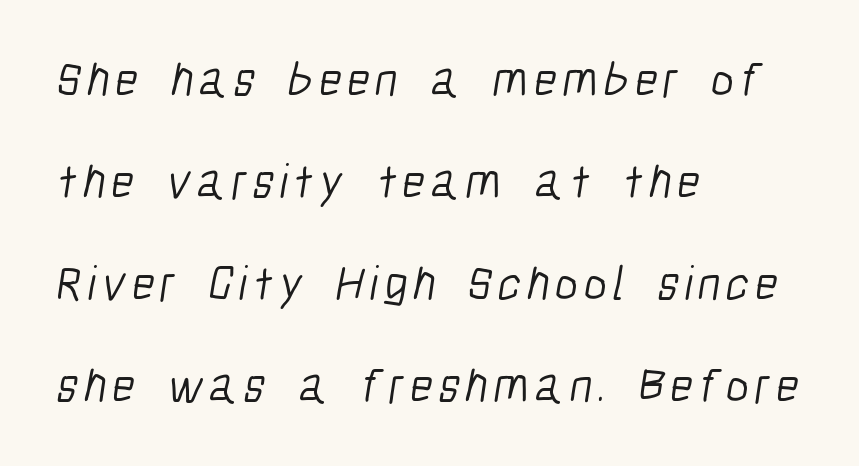
Q: Is the text bold? A: No.
Q: Is the typeface a serif or a sans-serif typeface? A: Sans-serif.
Q: Is the text underlined? A: No.
Q: How is the paragraph aligned? A: Left-aligned.
Q: Is the spacing between lines tight, normal or loose? A: Loose.
Q: Width (condensed, normal, or wide)? A: Condensed.
Q: Stroke contrast? A: Low.
Q: x-height? A: Medium.
Q: Monospaced? A: No.
